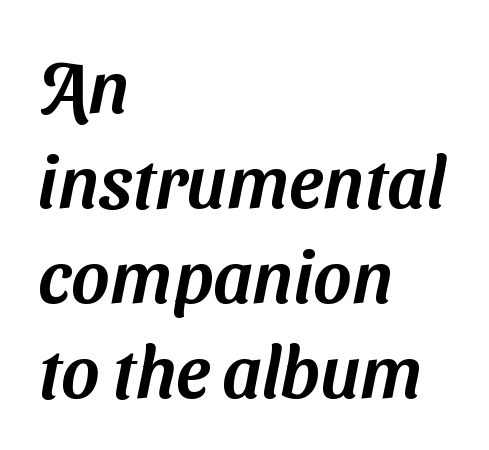
Descenders hang freely into open space. Looks like regular typesetting: each glyph gets only the width it needs. Quick note: interline space is typical. Compared with a centered layout, this one pins lines to the left instead. No feet cap the strokes, marking this as sans-serif type.
